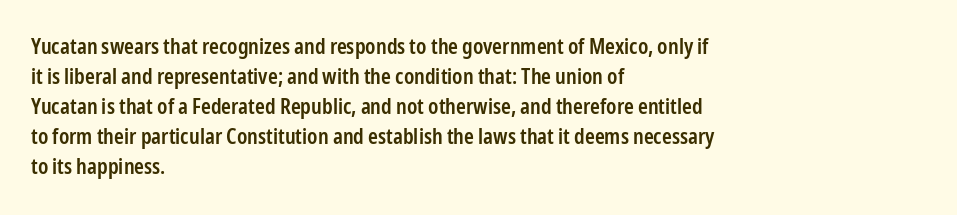
Q: Is the text bold? A: Semi-bold.
Q: Is the text italic (slanted)? A: No, it is upright.
Q: Is the text underlined? A: No.
Q: How is the paragraph aligned? A: Left-aligned.
Q: Is the spacing between letters normal or unusually wide? A: Normal.
Q: Is the spacing between lines tight, normal or loose? A: Normal.
